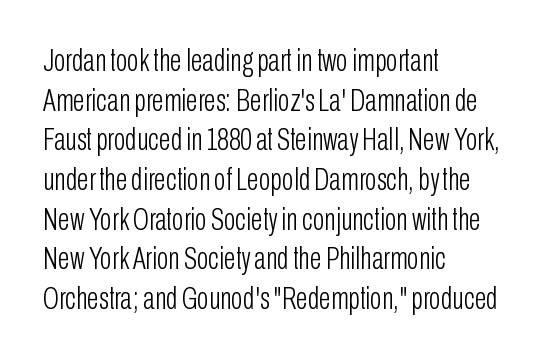
Q: Is the text bold? A: No.
Q: Is the text italic (slanted)? A: No, it is upright.
Q: Is the typeface a serif or a sans-serif typeface? A: Sans-serif.
Q: Is the text underlined? A: No.
Q: How is the paragraph aligned? A: Left-aligned.
Q: Is the spacing between letters normal or unusually wide? A: Normal.
Q: Is the spacing between lines tight, normal or loose? A: Normal.
Q: Width (condensed, normal, or wide)? A: Condensed.
Q: Stroke contrast? A: Low.
Q: x-height? A: Medium.
Q: Monospaced? A: No.
